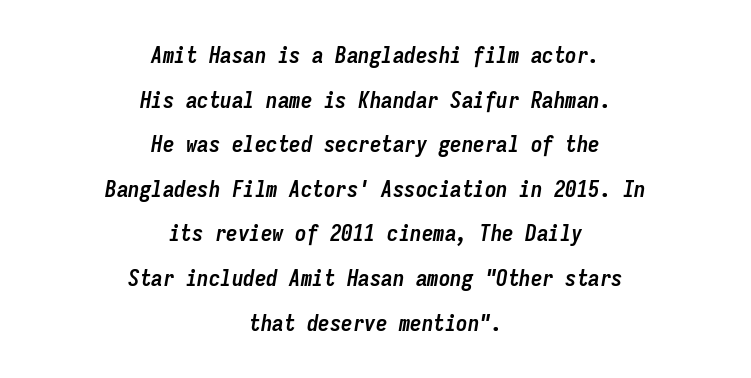
{"italic": "yes", "lean": "right", "slant_degrees": 9, "bold": "yes", "underline": "no", "align": "center", "line_spacing": "loose", "line_spacing_ratio": 1.94, "letter_spacing": "normal", "letter_spacing_em": 0.0, "glyph_px": 23}
